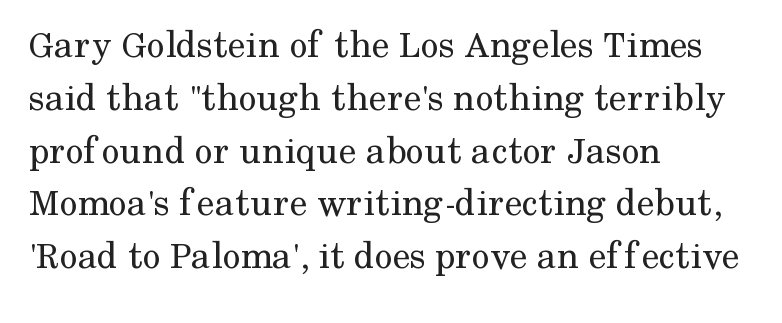
Q: Is the text bold? A: No.
Q: Is the text italic (slanted)? A: No, it is upright.
Q: Is the typeface a serif or a sans-serif typeface? A: Serif.
Q: Is the text underlined? A: No.
Q: How is the paragraph aligned? A: Left-aligned.
Q: Is the spacing between letters normal or unusually wide? A: Normal.
Q: Is the spacing between lines tight, normal or loose? A: Normal.
Q: Width (condensed, normal, or wide)? A: Normal.
Q: Stroke contrast? A: Medium.
Q: x-height? A: Medium.
Q: Monospaced? A: No.
